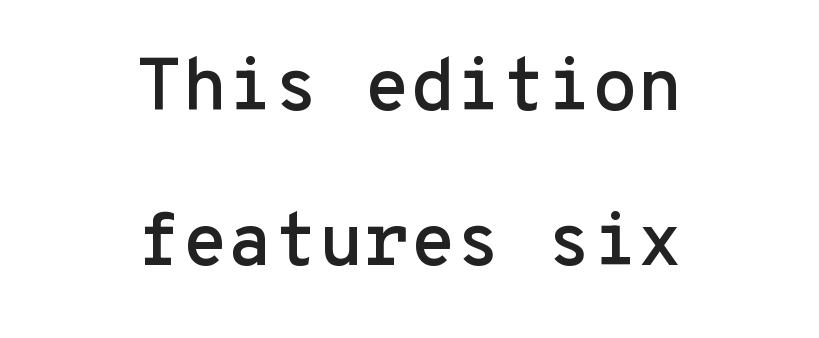
The gap between lines stays unmarked. The passage shown is typed in a monospace face where columns stay perfectly aligned. Grotesque or geometric, the face here clearly has no serifs. Do the letters lean? They stand straight. A student would call this center alignment; a typographer would say set centered.
